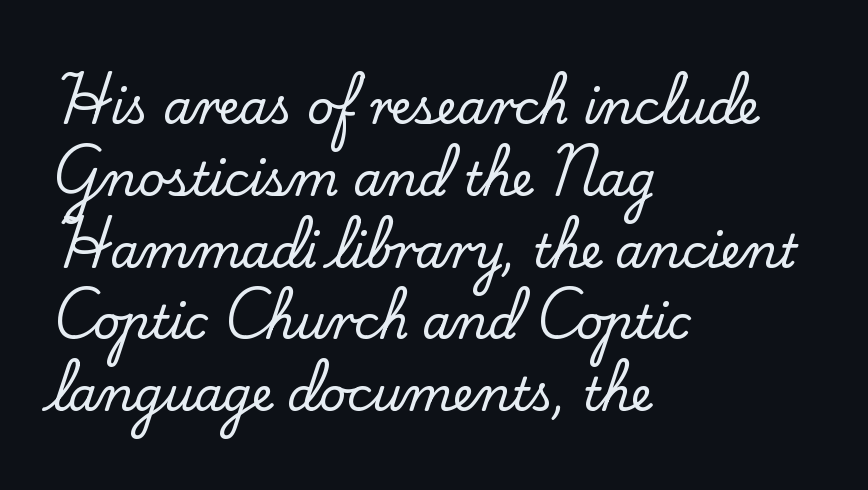
Look at the tracking — it's just the regular setting, nothing added. The compositor pushed each line to the left boundary. Note: serifs present on the glyphs. Nobody drew a line under any word here.
